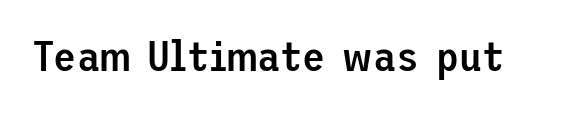
Q: Is the text bold? A: Semi-bold.
Q: Is the text italic (slanted)? A: No, it is upright.
Q: Is the typeface a serif or a sans-serif typeface? A: Sans-serif.
Q: Is the text underlined? A: No.
Q: Is the spacing between letters normal or unusually wide? A: Normal.
Q: Width (condensed, normal, or wide)? A: Normal.
Q: Stroke contrast? A: Low.
Q: x-height? A: Medium.
